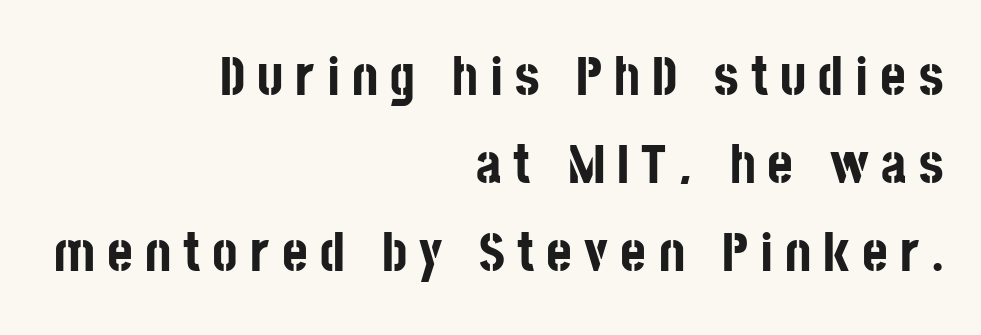
Q: Is the text bold? A: Yes.
Q: Is the text italic (slanted)? A: No, it is upright.
Q: Is the typeface a serif or a sans-serif typeface? A: Sans-serif.
Q: Is the text underlined? A: No.
Q: How is the paragraph aligned? A: Right-aligned.
Q: Is the spacing between letters normal or unusually wide? A: Unusually wide.
Q: Is the spacing between lines tight, normal or loose? A: Normal.
Q: Width (condensed, normal, or wide)? A: Condensed.
Q: Stroke contrast? A: Low.
Q: x-height? A: Large.
Q: Monospaced? A: No.
